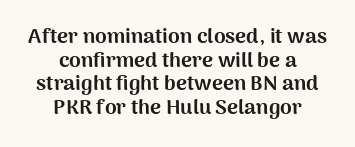
{"italic": "no", "bold": "yes", "underline": "no", "align": "center", "line_spacing": "tight", "line_spacing_ratio": 1.13, "letter_spacing": "normal", "letter_spacing_em": 0.0, "glyph_px": 21}
